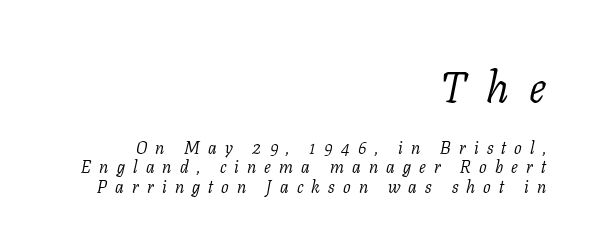
The image shows 43 px light serif type, italic (leaning right); set right-aligned, tight line spacing (1.15x), unusually wide letter spacing (+0.48 em), not underlined; the first (top) block is 2.53x larger; low stroke contrast and a medium x-height.
